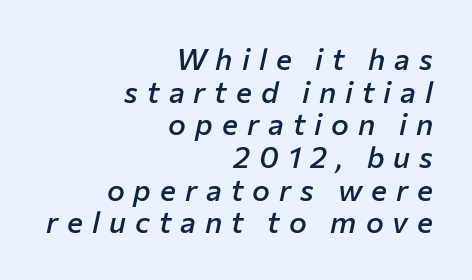
Q: Is the text bold? A: Semi-bold.
Q: Is the text italic (slanted)? A: Yes, it leans right by about 12 degrees.
Q: Is the text underlined? A: No.
Q: How is the paragraph aligned? A: Right-aligned.
Q: Is the spacing between letters normal or unusually wide? A: Unusually wide.
Q: Is the spacing between lines tight, normal or loose? A: Tight.
Q: Width (condensed, normal, or wide)? A: Normal.
Q: Stroke contrast? A: Low.
Q: x-height? A: Medium.
Q: Monospaced? A: No.
